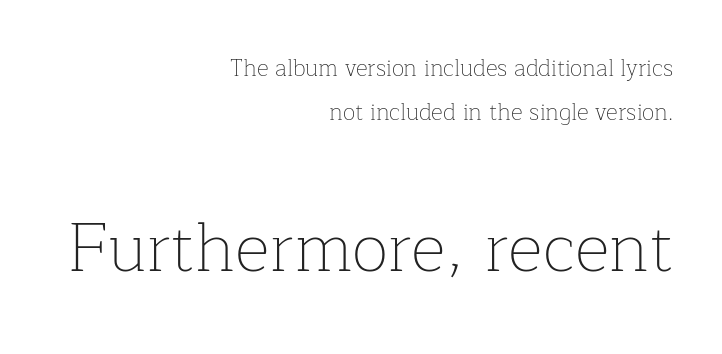
The image shows 68 px thin serif type, upright; set right-aligned, loose line spacing (1.92x), normal letter spacing, not underlined; the second (bottom) block is 2.96x larger; low stroke contrast and a medium x-height.
